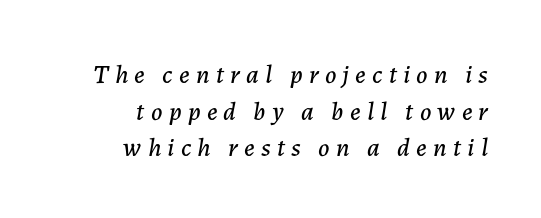
Q: Is the text italic (slanted)? A: Yes, it leans right by about 7 degrees.
Q: Is the text underlined? A: No.
Q: How is the paragraph aligned? A: Right-aligned.
Q: Is the spacing between letters normal or unusually wide? A: Unusually wide.
Q: Is the spacing between lines tight, normal or loose? A: Normal.
